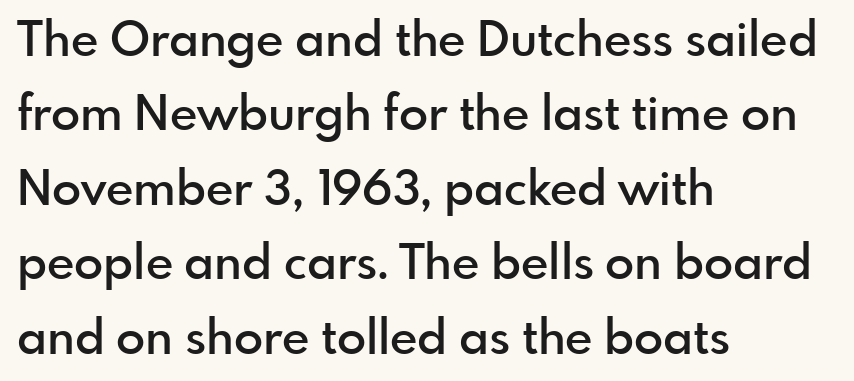
{"serif": "no", "italic": "no", "bold": "semi", "weight": "semibold", "width": "normal", "x_height": "small", "monospaced": "no", "underline": "no", "align": "left", "line_spacing": "normal", "line_spacing_ratio": 1.55, "letter_spacing": "normal", "letter_spacing_em": 0.0, "glyph_px": 48}
